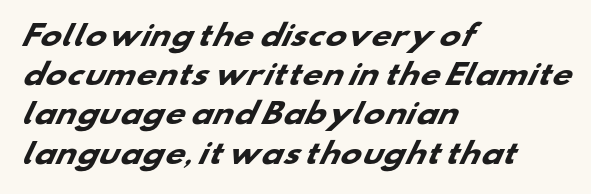
Q: Is the text bold? A: Yes.
Q: Is the typeface a serif or a sans-serif typeface? A: Sans-serif.
Q: Is the text underlined? A: No.
Q: How is the paragraph aligned? A: Left-aligned.
Q: Is the spacing between letters normal or unusually wide? A: Normal.
Q: Is the spacing between lines tight, normal or loose? A: Normal.
Q: Width (condensed, normal, or wide)? A: Wide.
Q: Stroke contrast? A: Low.
Q: x-height? A: Small.
Q: Monospaced? A: No.
